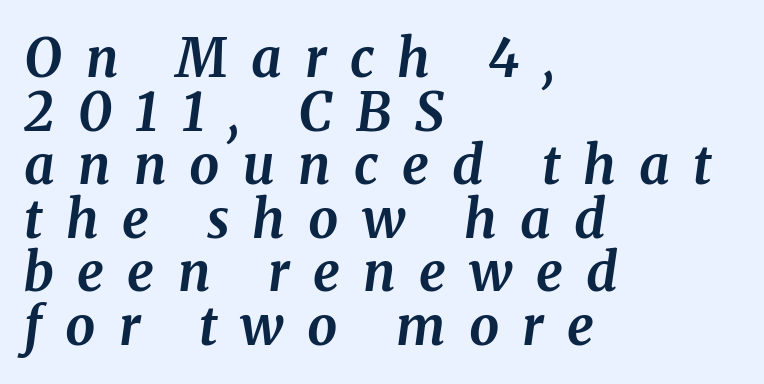
The image shows 53 px bold serif type, italic (leaning right); set left-aligned, tight line spacing (1.01x), unusually wide letter spacing (+0.44 em), not underlined; medium stroke contrast and a medium x-height.
